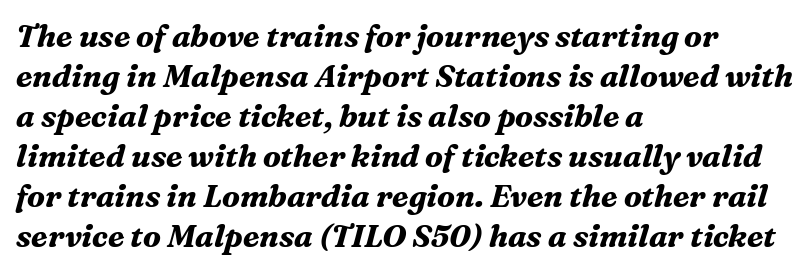
There is no visible air inserted between adjacent glyphs. Teacher's note: observe the even left margin — that is flush-left alignment. Examine the stroke ends and you'll spot serifs. Evenly set lines give the paragraph a standard silhouette.
